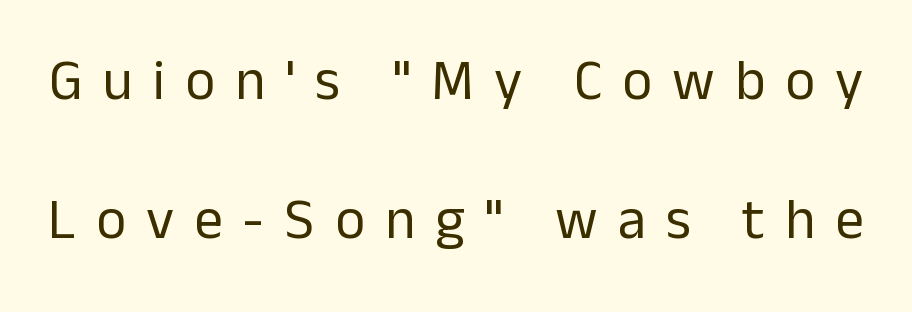
{"serif": "no", "italic": "no", "bold": "no", "weight": "regular", "width": "normal", "stroke_contrast": "low", "x_height": "medium", "monospaced": "no", "underline": "no", "line_spacing": "loose", "line_spacing_ratio": 2.44, "letter_spacing": "wide", "letter_spacing_em": 0.35, "glyph_px": 57}
